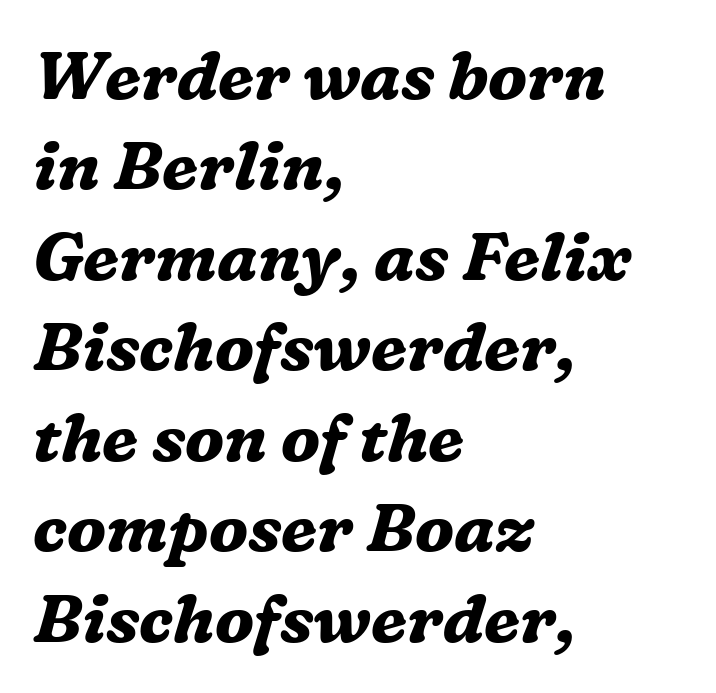
Q: Is the text bold? A: Yes.
Q: Is the text italic (slanted)? A: Yes, it leans right by about 16 degrees.
Q: Is the typeface a serif or a sans-serif typeface? A: Serif.
Q: Is the text underlined? A: No.
Q: How is the paragraph aligned? A: Left-aligned.
Q: Is the spacing between letters normal or unusually wide? A: Normal.
Q: Is the spacing between lines tight, normal or loose? A: Normal.
Q: Width (condensed, normal, or wide)? A: Normal.
Q: Stroke contrast? A: Medium.
Q: x-height? A: Medium.
Q: Monospaced? A: No.
